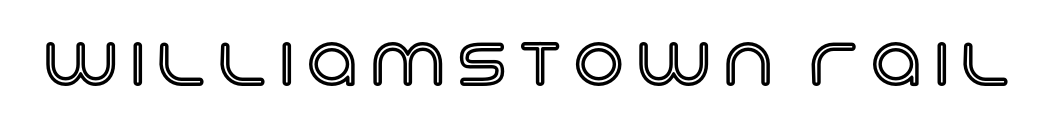
Words appear elongated and porous because spacing is wide. Letters rest on an invisible, unmarked baseline. The font's upright variant was chosen for this text. Spacing verdict: proportional, widths tailored to each character.
